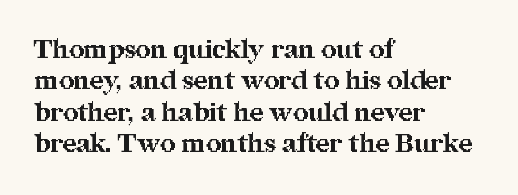
Q: Is the text bold? A: Yes.
Q: Is the text italic (slanted)? A: No, it is upright.
Q: Is the text underlined? A: No.
Q: How is the paragraph aligned? A: Left-aligned.
Q: Is the spacing between letters normal or unusually wide? A: Normal.
